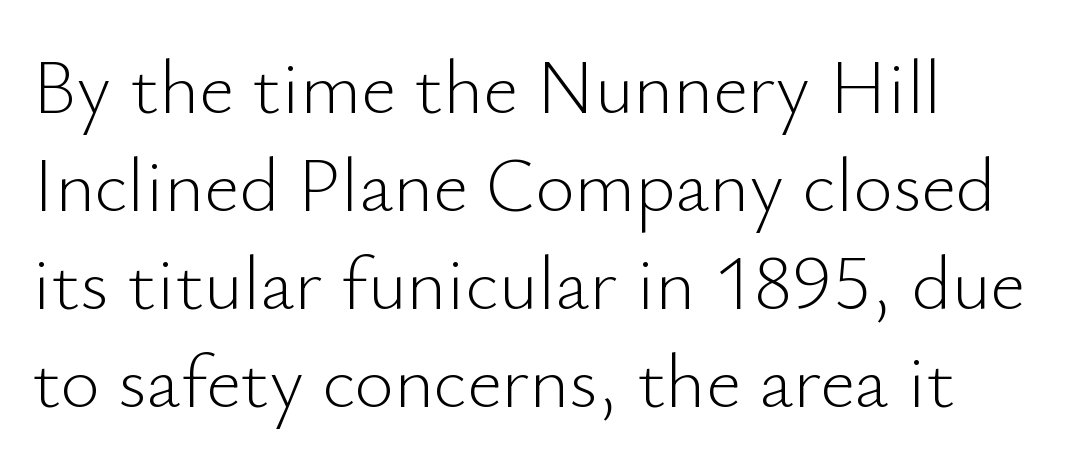
The image shows 76 px light sans-serif type, upright; set left-aligned, normal line spacing (1.29x), normal letter spacing, not underlined; low stroke contrast and a small x-height.
